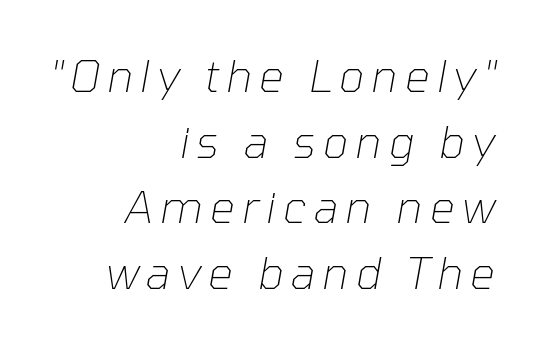
Q: Is the text bold? A: No.
Q: Is the text italic (slanted)? A: Yes, it leans right by about 10 degrees.
Q: Is the text underlined? A: No.
Q: How is the paragraph aligned? A: Right-aligned.
Q: Is the spacing between lines tight, normal or loose? A: Normal.
Q: Width (condensed, normal, or wide)? A: Normal.
Q: Stroke contrast? A: Low.
Q: x-height? A: Medium.
Q: Monospaced? A: No.
